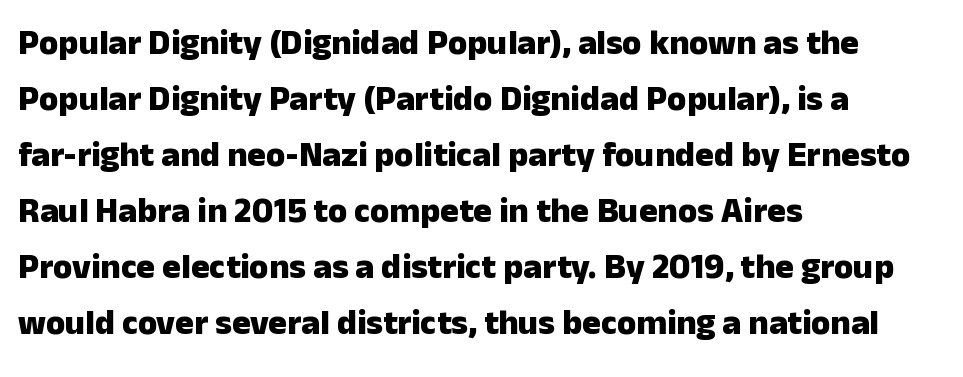
The image shows 35 px heavy sans-serif type, upright; set left-aligned, normal line spacing (1.6x), normal letter spacing, not underlined; low stroke contrast and a medium x-height.
